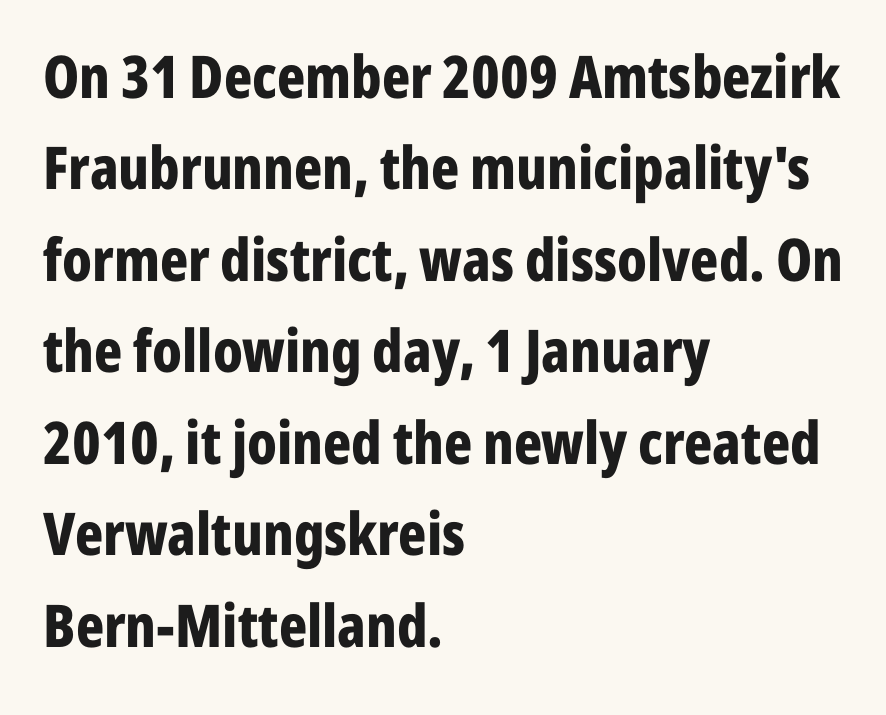
Q: Is the text bold? A: Yes.
Q: Is the text italic (slanted)? A: No, it is upright.
Q: Is the typeface a serif or a sans-serif typeface? A: Sans-serif.
Q: Is the text underlined? A: No.
Q: How is the paragraph aligned? A: Left-aligned.
Q: Is the spacing between letters normal or unusually wide? A: Normal.
Q: Is the spacing between lines tight, normal or loose? A: Normal.
Q: Width (condensed, normal, or wide)? A: Condensed.
Q: Stroke contrast? A: Low.
Q: x-height? A: Medium.
Q: Monospaced? A: No.
